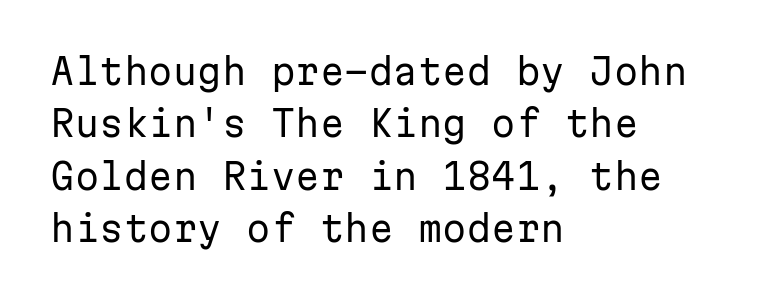
You could call the tracking neutral — neither tight nor loose. This sample uses a sans-serif face. Leading: standard. Rule under the text: the space is simply empty. Does the copy run flush right? No — it runs flush left. This sample uses an upright cut, with every glyph sitting square on the baseline.
